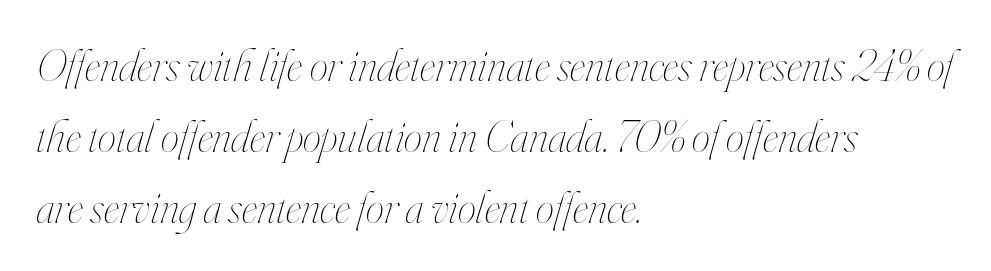
Q: Is the text bold? A: No.
Q: Is the text italic (slanted)? A: Yes, it leans right by about 16 degrees.
Q: Is the text underlined? A: No.
Q: How is the paragraph aligned? A: Left-aligned.
Q: Is the spacing between letters normal or unusually wide? A: Normal.
Q: Is the spacing between lines tight, normal or loose? A: Normal.
Q: Width (condensed, normal, or wide)? A: Condensed.
Q: Stroke contrast? A: High.
Q: x-height? A: Small.
Q: Monospaced? A: No.
